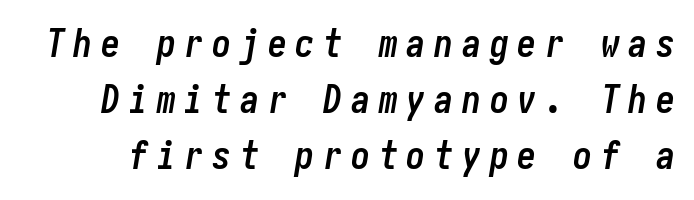
Q: Is the text bold? A: Yes.
Q: Is the text italic (slanted)? A: Yes, it leans right by about 10 degrees.
Q: Is the text underlined? A: No.
Q: Is the spacing between letters normal or unusually wide? A: Unusually wide.
Q: Is the spacing between lines tight, normal or loose? A: Normal.
Q: Width (condensed, normal, or wide)? A: Condensed.
Q: Stroke contrast? A: Low.
Q: x-height? A: Medium.
